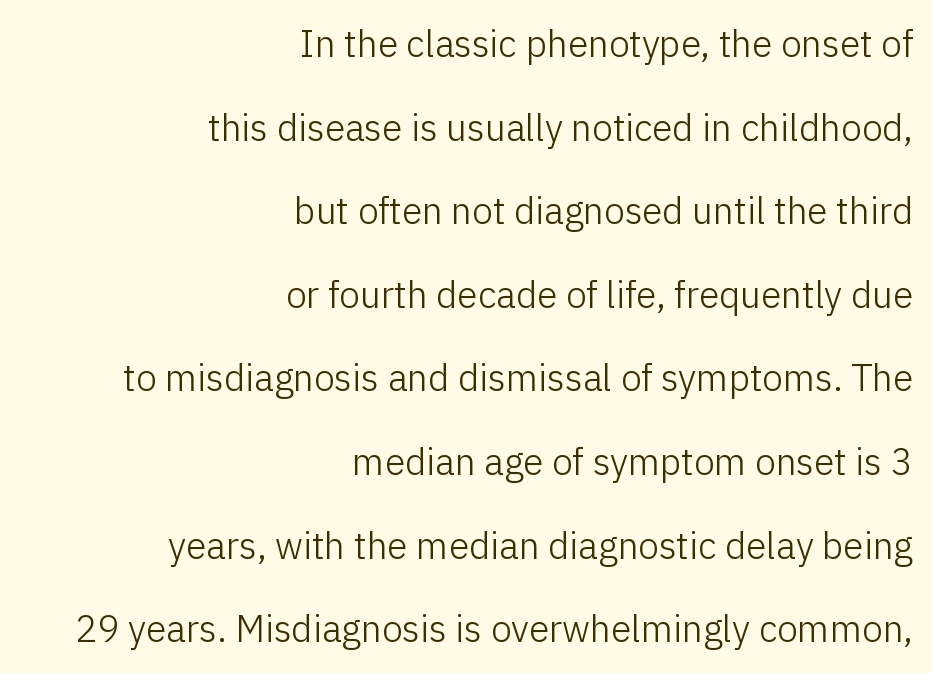
{"serif": "no", "italic": "no", "bold": "no", "weight": "light", "width": "normal", "stroke_contrast": "low", "x_height": "medium", "monospaced": "no", "underline": "no", "align": "right", "line_spacing": "loose", "line_spacing_ratio": 2.26, "letter_spacing": "normal", "letter_spacing_em": 0.0, "glyph_px": 37}
